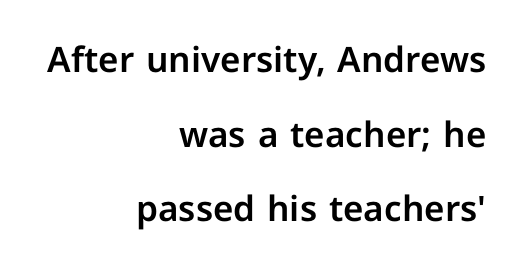
This sample is right-justified, so line beginnings fall wherever the words allow. Proportional: the letters do not fall into vertical columns. Italic: no, the glyphs are upright roman. How would I describe the line gaps? Wide and relaxed. Is this a sans? Yes — the strokes have no serifs. This sample uses plain, unmodified letter spacing.
